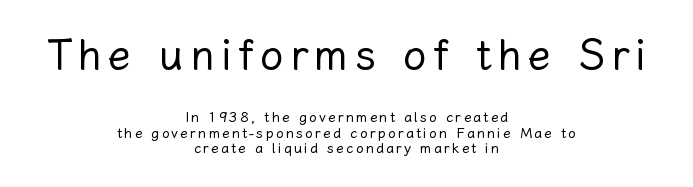
Q: Is the text bold? A: No.
Q: Is the text italic (slanted)? A: No, it is upright.
Q: Is the text underlined? A: No.
Q: How is the paragraph aligned? A: Centered.
Q: Is the spacing between lines tight, normal or loose? A: Tight.
Q: Which block of text is set in a larger size, the first (top) or the second (bottom)? A: The first (top) one.
Q: Width (condensed, normal, or wide)? A: Normal.
Q: Stroke contrast? A: Low.
Q: x-height? A: Medium.
Q: Monospaced? A: No.
